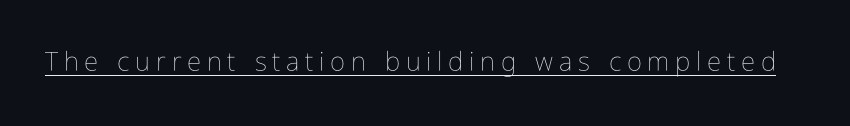
Characters remain perfectly vertical along every line. Bold? No — there's no thickening of the strokes. This sample uses expanded letter spacing, leaving extra air between glyphs. The string is rendered with underlining switched on.
